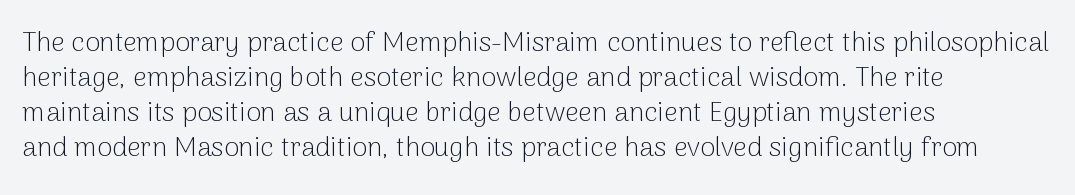
Q: Is the text bold? A: No.
Q: Is the text italic (slanted)? A: No, it is upright.
Q: Is the text underlined? A: No.
Q: How is the paragraph aligned? A: Left-aligned.
Q: Is the spacing between letters normal or unusually wide? A: Normal.
Q: Is the spacing between lines tight, normal or loose? A: Normal.
